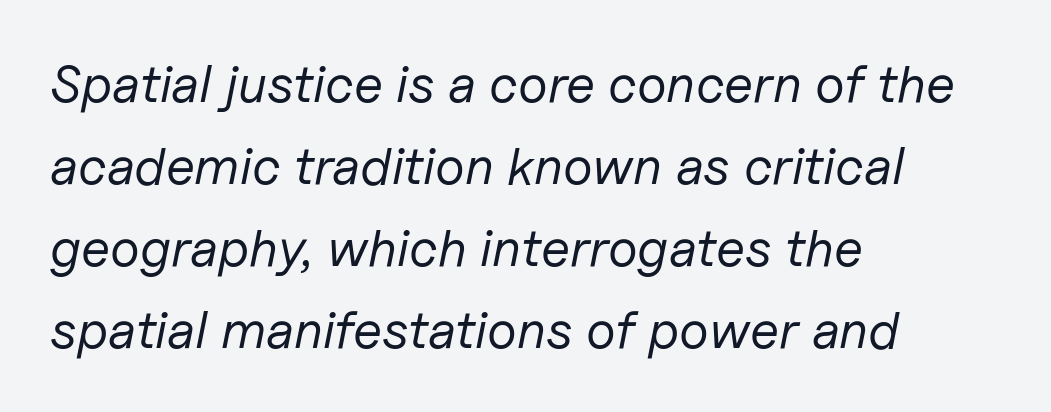
{"italic": "yes", "lean": "right", "slant_degrees": 11, "bold": "no", "weight": "regular", "width": "normal", "stroke_contrast": "low", "x_height": "medium", "monospaced": "no", "underline": "no", "align": "left", "line_spacing": "normal", "line_spacing_ratio": 1.55, "letter_spacing": "normal", "letter_spacing_em": 0.0, "glyph_px": 53}
